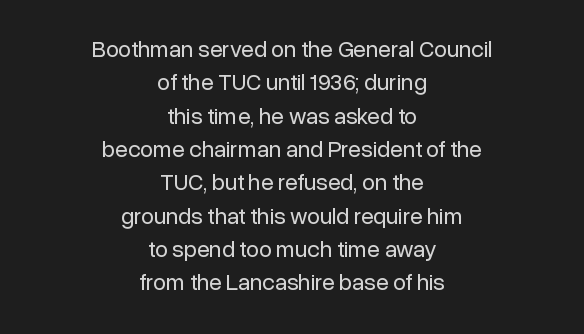
The image shows 23 px text type, upright; set centered, normal line spacing (1.45x), normal letter spacing, not underlined.
